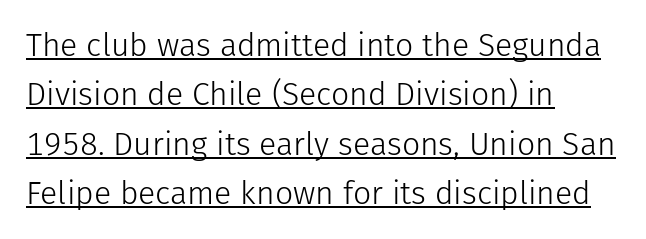
{"serif": "no", "italic": "no", "bold": "no", "weight": "light", "width": "normal", "stroke_contrast": "low", "x_height": "medium", "monospaced": "no", "underline": "yes", "align": "left", "line_spacing": "normal", "line_spacing_ratio": 1.54, "letter_spacing": "normal", "letter_spacing_em": 0.0, "glyph_px": 32}
